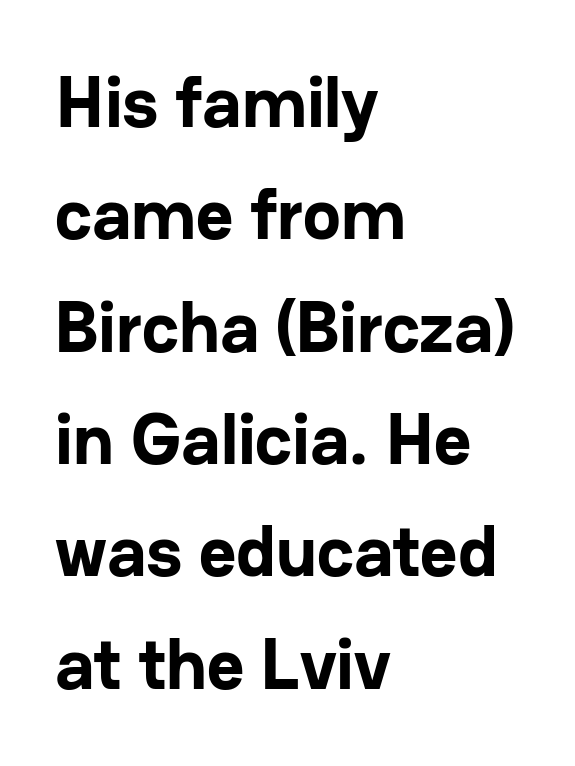
Q: Is the text bold? A: Yes.
Q: Is the text italic (slanted)? A: No, it is upright.
Q: Is the typeface a serif or a sans-serif typeface? A: Sans-serif.
Q: Is the text underlined? A: No.
Q: How is the paragraph aligned? A: Left-aligned.
Q: Is the spacing between letters normal or unusually wide? A: Normal.
Q: Is the spacing between lines tight, normal or loose? A: Normal.
Q: Width (condensed, normal, or wide)? A: Normal.
Q: Stroke contrast? A: Low.
Q: x-height? A: Medium.
Q: Monospaced? A: No.
